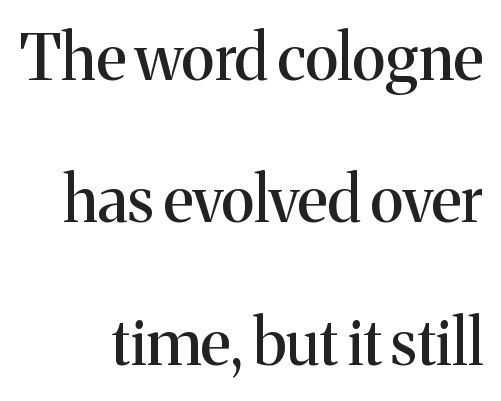
Q: Is the text italic (slanted)? A: No, it is upright.
Q: Is the typeface a serif or a sans-serif typeface? A: Serif.
Q: Is the text underlined? A: No.
Q: How is the paragraph aligned? A: Right-aligned.
Q: Is the spacing between letters normal or unusually wide? A: Normal.
Q: Is the spacing between lines tight, normal or loose? A: Loose.
Q: Width (condensed, normal, or wide)? A: Normal.
Q: Stroke contrast? A: Medium.
Q: x-height? A: Medium.
Q: Monospaced? A: No.
